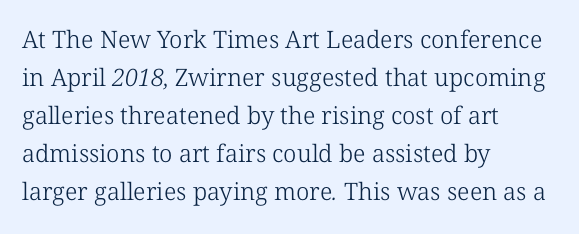
Q: Is the text bold? A: No.
Q: Is the text underlined? A: No.
Q: How is the paragraph aligned? A: Left-aligned.
Q: Is the spacing between letters normal or unusually wide? A: Normal.
Q: Is the spacing between lines tight, normal or loose? A: Normal.
